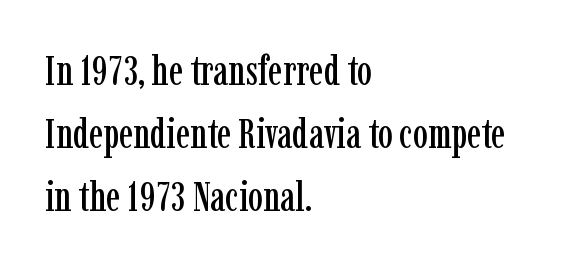
The image shows 42 px condensed serif type, upright; set left-aligned, normal line spacing (1.5x), normal letter spacing, not underlined; low stroke contrast and a medium x-height.
